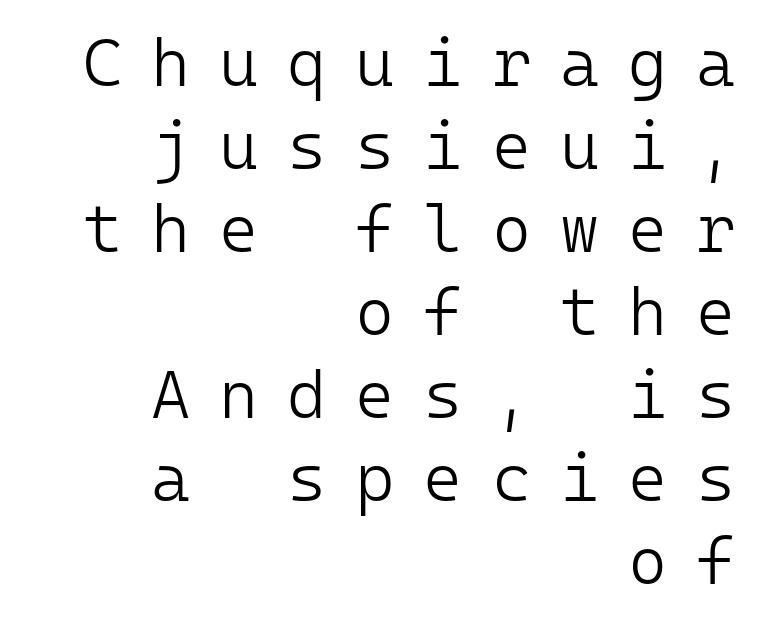
{"serif": "no", "italic": "no", "bold": "no", "weight": "light", "width": "normal", "stroke_contrast": "low", "x_height": "medium", "monospaced": "yes", "underline": "no", "align": "right", "line_spacing_ratio": 1.24, "letter_spacing": "wide", "letter_spacing_em": 0.43, "glyph_px": 67}
